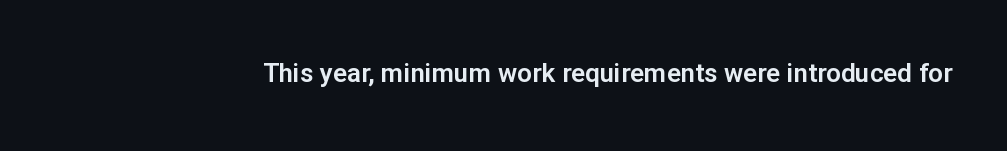
{"italic": "no", "underline": "no", "letter_spacing": "normal", "letter_spacing_em": 0.0, "glyph_px": 26}
